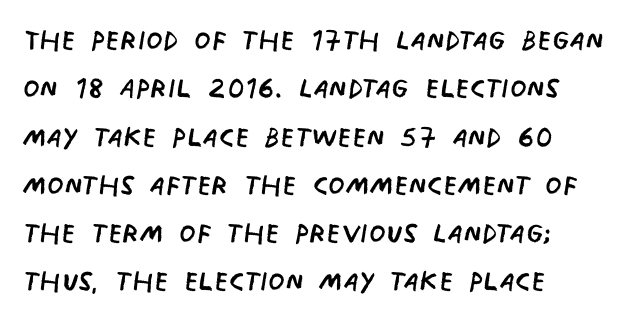
Compared with typical body copy, the letter spacing here is the same. The letters look calm and open, with moderate or lighter stems. Think of a printed novel: that variable character pitch is what you see here. A typesetter would label this face a sans. Unmarked baselines from the first word to the last.
